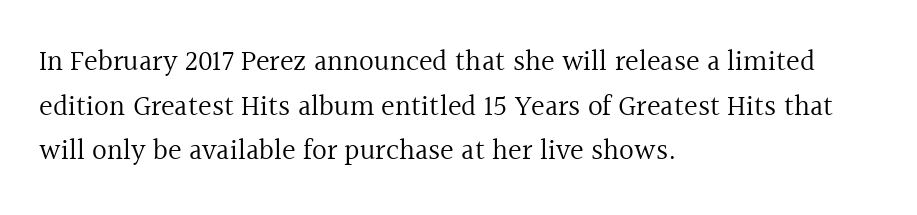
{"serif": "yes", "italic": "no", "bold": "no", "weight": "regular", "width": "normal", "x_height": "medium", "monospaced": "no", "underline": "no", "align": "left", "line_spacing": "normal", "line_spacing_ratio": 1.54, "letter_spacing": "normal", "letter_spacing_em": 0.0, "glyph_px": 29}
